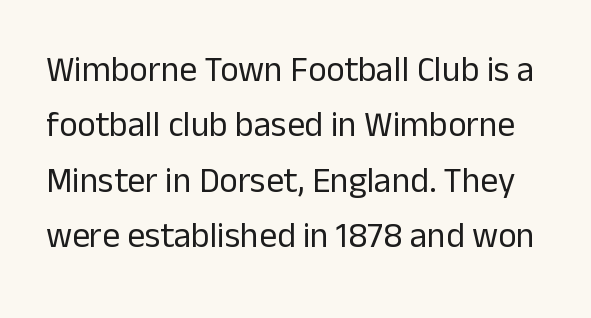
The image shows 35 px regular-weight sans-serif type, upright; set normal line spacing (1.58x), normal letter spacing, not underlined; low stroke contrast and a medium x-height.
